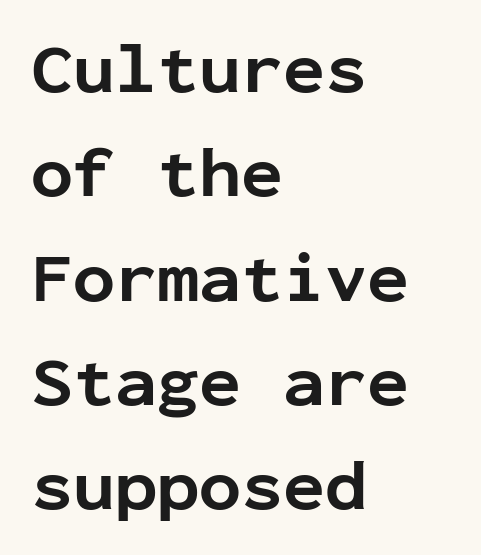
{"serif": "no", "italic": "no", "bold": "yes", "weight": "bold", "width": "normal", "stroke_contrast": "low", "x_height": "medium", "monospaced": "yes", "underline": "no", "align": "left", "line_spacing": "normal", "line_spacing_ratio": 1.49, "letter_spacing": "normal", "letter_spacing_em": 0.0, "glyph_px": 70}
